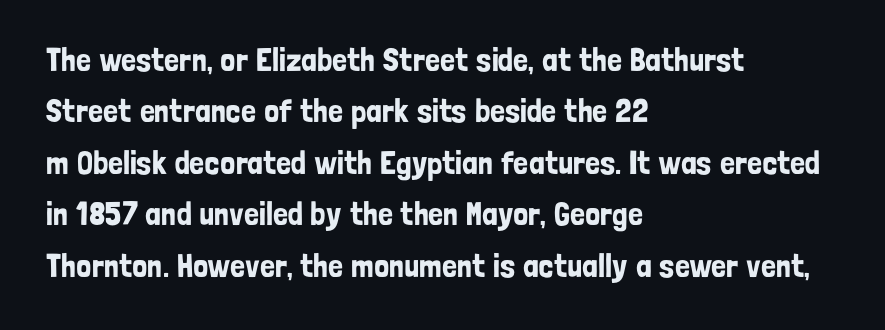
Q: Is the text italic (slanted)? A: No, it is upright.
Q: Is the typeface a serif or a sans-serif typeface? A: Sans-serif.
Q: Is the text underlined? A: No.
Q: How is the paragraph aligned? A: Left-aligned.
Q: Is the spacing between letters normal or unusually wide? A: Normal.
Q: Is the spacing between lines tight, normal or loose? A: Normal.
Q: Width (condensed, normal, or wide)? A: Condensed.
Q: Stroke contrast? A: Low.
Q: x-height? A: Medium.
Q: Monospaced? A: No.
